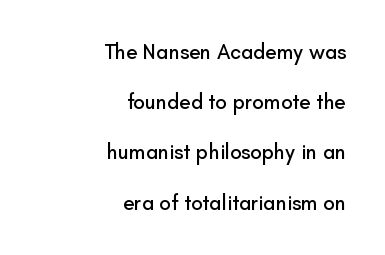
Q: Is the text italic (slanted)? A: No, it is upright.
Q: Is the text underlined? A: No.
Q: How is the paragraph aligned? A: Right-aligned.
Q: Is the spacing between letters normal or unusually wide? A: Normal.
Q: Is the spacing between lines tight, normal or loose? A: Loose.
